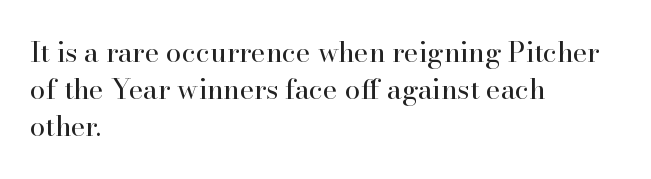
{"serif": "yes", "italic": "no", "bold": "no", "weight": "regular", "width": "normal", "stroke_contrast": "high", "x_height": "small", "monospaced": "no", "underline": "no", "align": "left", "line_spacing": "normal", "line_spacing_ratio": 1.33, "letter_spacing": "normal", "letter_spacing_em": 0.0, "glyph_px": 28}
